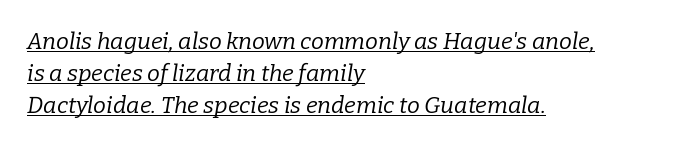
Casual observation: everything's shoved over to the left. Quick note: underline on. Think standard paragraph weight, or any step lighter than that. Rows of type keep a routine distance in the vertical direction. You can tell it's italic because the verticals aren't actually vertical.
